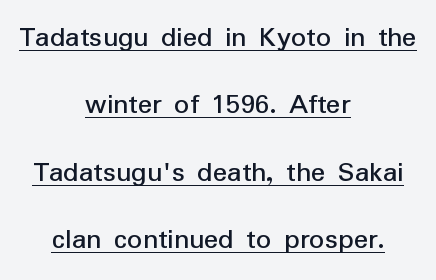
{"serif": "no", "italic": "no", "width": "normal", "stroke_contrast": "low", "x_height": "medium", "monospaced": "no", "underline": "yes", "align": "center", "line_spacing": "loose", "line_spacing_ratio": 2.25, "letter_spacing": "normal", "letter_spacing_em": 0.0, "glyph_px": 30}
